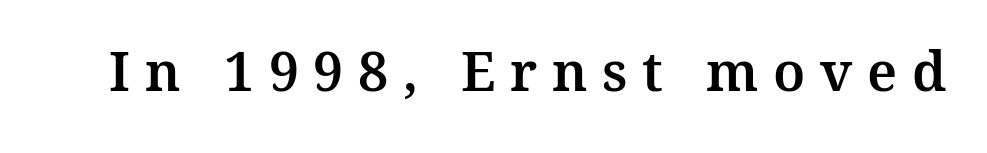
Typographically, this falls in the serif category. Spacing verdict: proportional, widths tailored to each character. This rendering widens character spacing well past its baseline value. This rendering features lettering with no underline.
